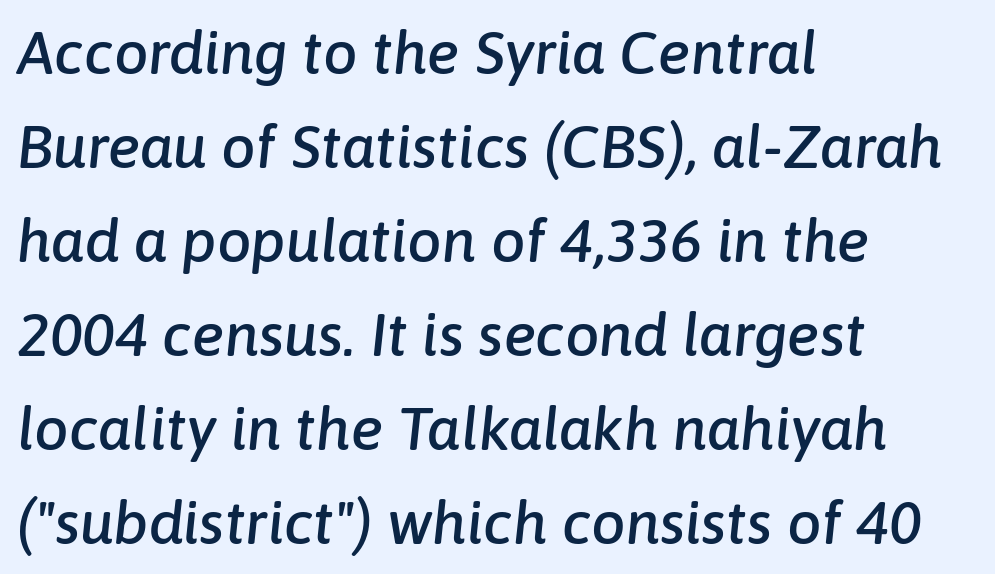
{"italic": "yes", "lean": "right", "slant_degrees": 6, "width": "normal", "stroke_contrast": "low", "x_height": "medium", "monospaced": "no", "underline": "no", "align": "left", "line_spacing": "normal", "line_spacing_ratio": 1.54, "letter_spacing": "normal", "letter_spacing_em": 0.0, "glyph_px": 61}
